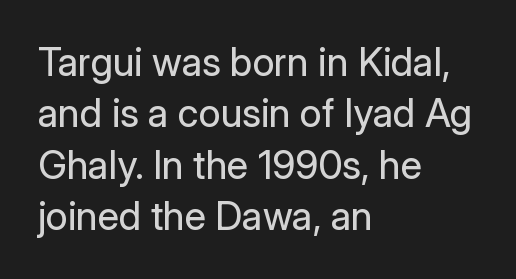
This sample uses plain, unmodified letter spacing. If you drew a ruler down the left edge, every line would touch it. Think of a printed novel: that variable character pitch is what you see here. No extra ink here — the face is not bold.
